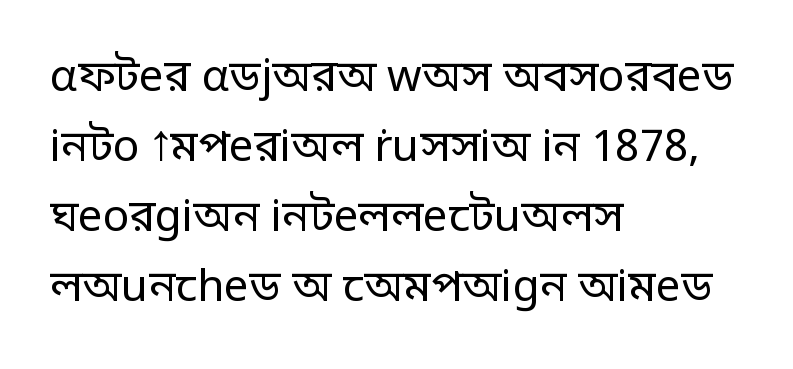
{"serif": "no", "italic": "no", "bold": "no", "weight": "regular", "width": "normal", "stroke_contrast": "low", "x_height": "large", "monospaced": "no", "underline": "no", "align": "left", "line_spacing": "normal", "line_spacing_ratio": 1.59, "letter_spacing": "normal", "letter_spacing_em": 0.0, "glyph_px": 44}
